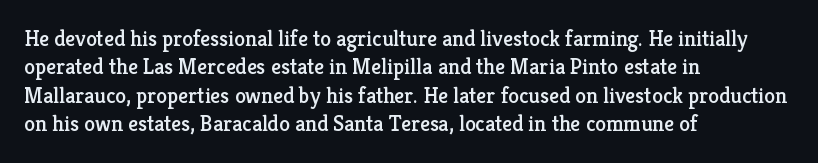
The image shows 22 px text type, upright; set left-aligned, normal line spacing (1.29x), normal letter spacing, not underlined.
